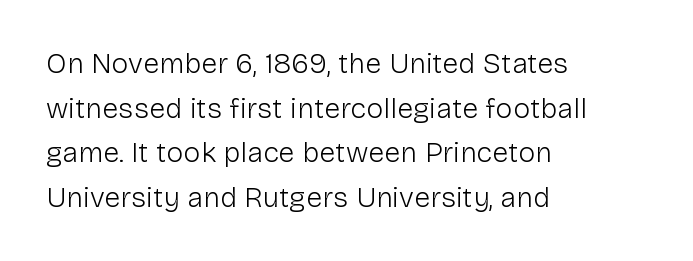
Q: Is the text bold? A: No.
Q: Is the text italic (slanted)? A: No, it is upright.
Q: Is the typeface a serif or a sans-serif typeface? A: Sans-serif.
Q: Is the text underlined? A: No.
Q: How is the paragraph aligned? A: Left-aligned.
Q: Is the spacing between letters normal or unusually wide? A: Normal.
Q: Is the spacing between lines tight, normal or loose? A: Normal.
Q: Width (condensed, normal, or wide)? A: Normal.
Q: Stroke contrast? A: Low.
Q: x-height? A: Medium.
Q: Monospaced? A: No.
